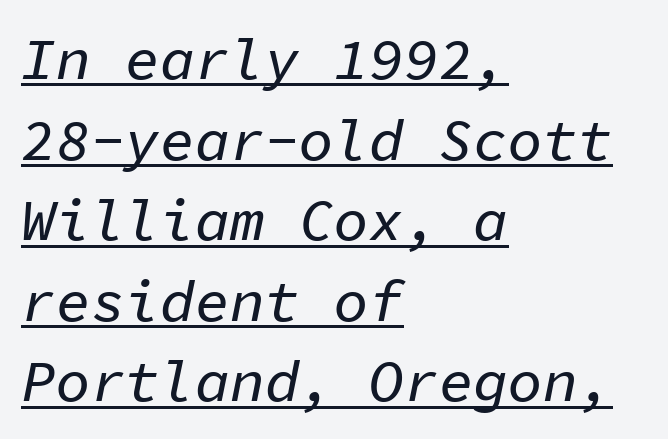
The text block is weighted toward the left margin, trailing off unevenly rightward. A continuous stroke trails under the words, as in a hyperlink. Vertically, the passage feels balanced, rows spaced as you'd expect. There's an unmistakable incline to the writing here. This sample uses plain, unmodified letter spacing.
